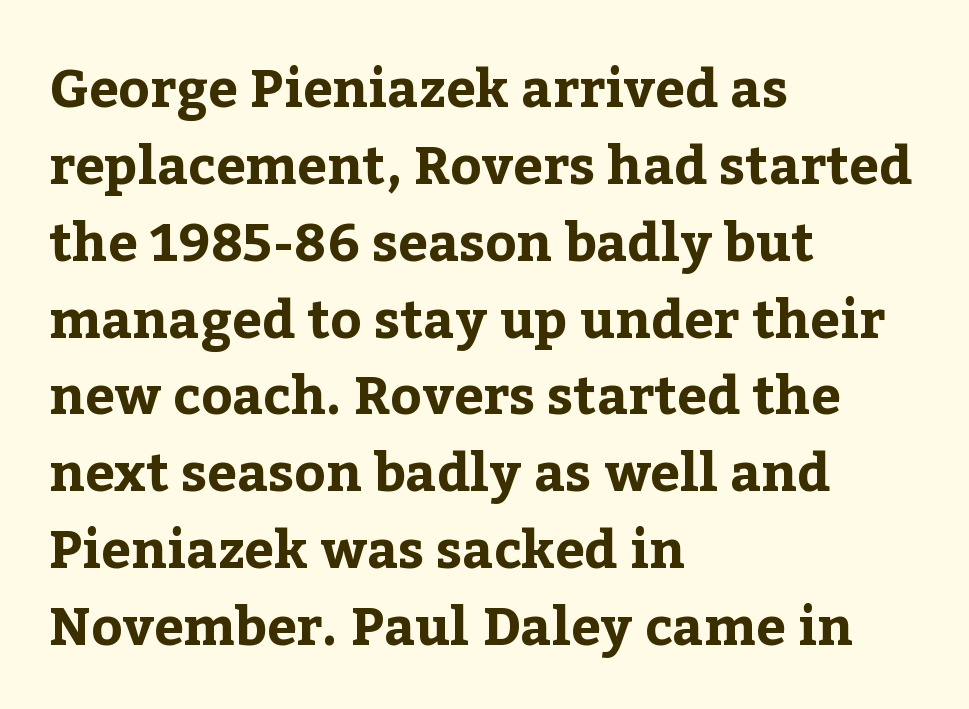
{"serif": "yes", "italic": "no", "bold": "yes", "weight": "bold", "width": "normal", "stroke_contrast": "low", "x_height": "medium", "monospaced": "no", "underline": "no", "align": "left", "line_spacing": "normal", "line_spacing_ratio": 1.45, "letter_spacing": "normal", "letter_spacing_em": 0.0, "glyph_px": 53}
